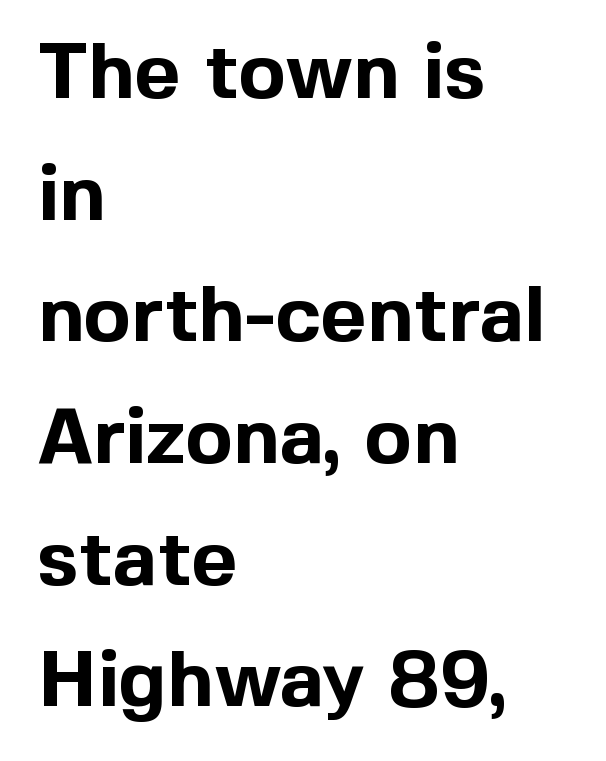
Q: Is the text bold? A: Yes.
Q: Is the text italic (slanted)? A: No, it is upright.
Q: Is the typeface a serif or a sans-serif typeface? A: Sans-serif.
Q: Is the text underlined? A: No.
Q: How is the paragraph aligned? A: Left-aligned.
Q: Is the spacing between letters normal or unusually wide? A: Normal.
Q: Is the spacing between lines tight, normal or loose? A: Normal.
Q: Width (condensed, normal, or wide)? A: Normal.
Q: x-height? A: Medium.
Q: Monospaced? A: No.
